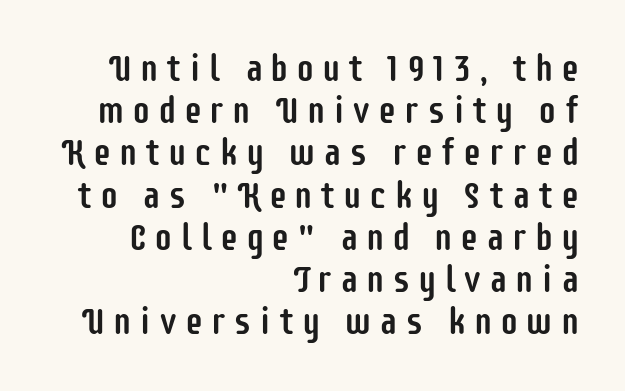
The image shows 37 px condensed sans-serif type, upright; set right-aligned, tight line spacing (1.14x), unusually wide letter spacing (+0.2 em), not underlined; low stroke contrast and a large x-height.
